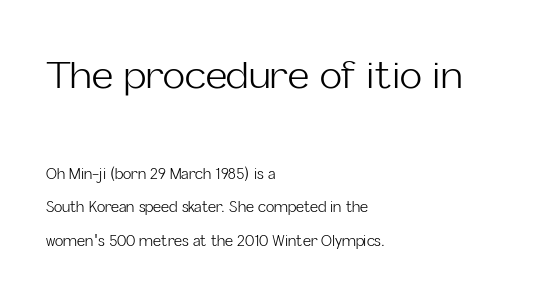
Decoration check: the copy has no underline. The compositor pushed each line to the left boundary. The font family rendered here belongs to the sans-serif group. There is no visible air inserted between adjacent glyphs.
